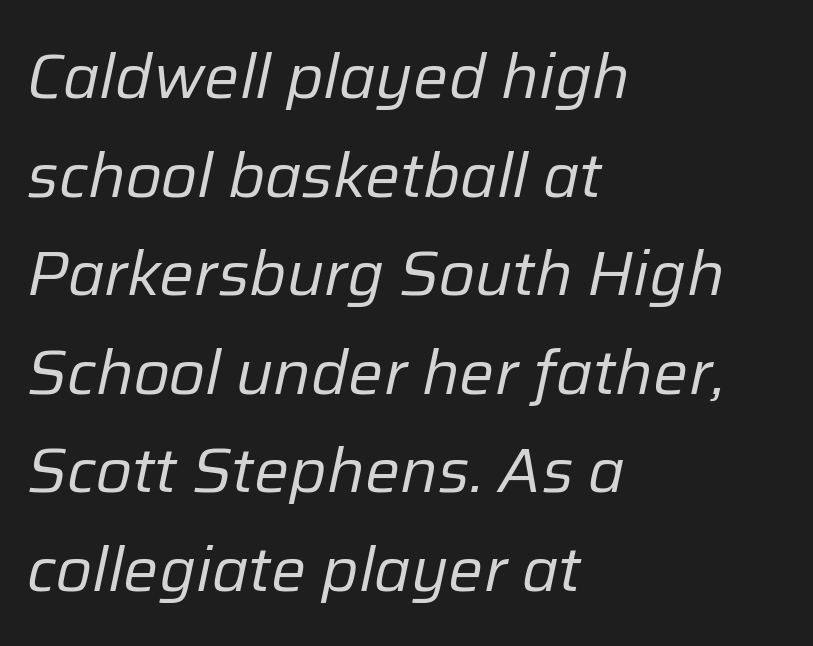
{"italic": "yes", "lean": "right", "slant_degrees": 12, "bold": "no", "weight": "regular", "width": "normal", "stroke_contrast": "low", "x_height": "medium", "monospaced": "no", "underline": "no", "align": "left", "line_spacing": "normal", "line_spacing_ratio": 1.59, "letter_spacing": "normal", "letter_spacing_em": 0.0, "glyph_px": 62}
